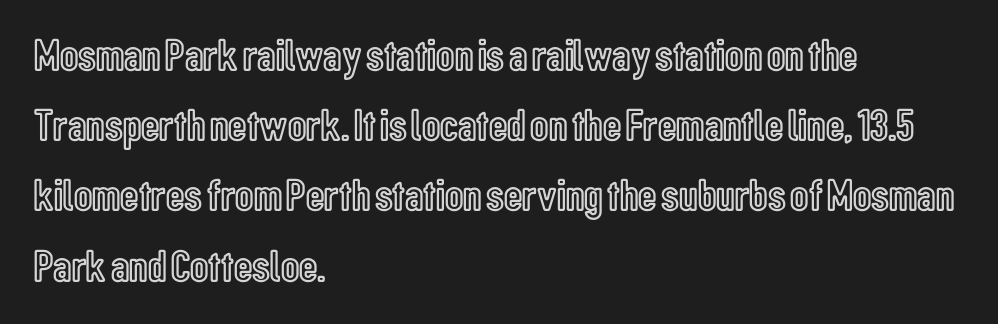
Q: Is the text italic (slanted)? A: No, it is upright.
Q: Is the text underlined? A: No.
Q: How is the paragraph aligned? A: Left-aligned.
Q: Is the spacing between letters normal or unusually wide? A: Normal.
Q: Is the spacing between lines tight, normal or loose? A: Normal.
Q: Width (condensed, normal, or wide)? A: Condensed.
Q: x-height? A: Medium.
Q: Monospaced? A: No.
